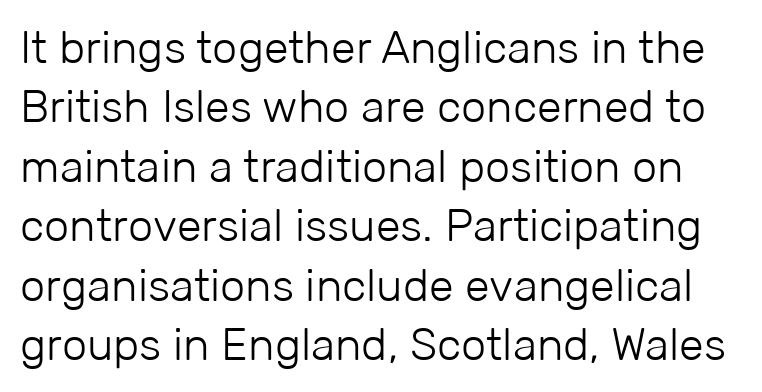
Q: Is the text bold? A: No.
Q: Is the text italic (slanted)? A: No, it is upright.
Q: Is the typeface a serif or a sans-serif typeface? A: Sans-serif.
Q: Is the text underlined? A: No.
Q: Is the spacing between letters normal or unusually wide? A: Normal.
Q: Is the spacing between lines tight, normal or loose? A: Normal.
Q: Width (condensed, normal, or wide)? A: Normal.
Q: Stroke contrast? A: Low.
Q: x-height? A: Medium.
Q: Monospaced? A: No.
